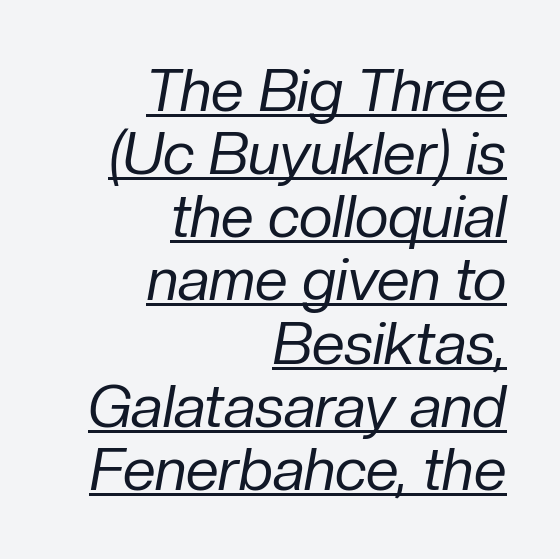
Tightly led — the rows are bunched. The typography opts for an oblique posture over an upright one. No extra tracking has been applied to these lines. This is not heavy type; no bold has been used. Note the varied advance widths — an 'i' is clearly narrower than an 'm'.
